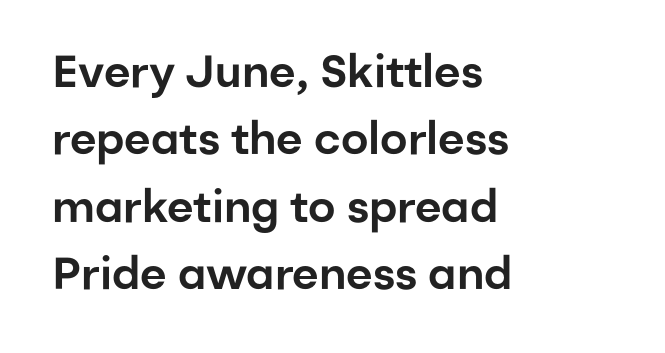
Q: Is the text italic (slanted)? A: No, it is upright.
Q: Is the typeface a serif or a sans-serif typeface? A: Sans-serif.
Q: Is the text underlined? A: No.
Q: How is the paragraph aligned? A: Left-aligned.
Q: Is the spacing between letters normal or unusually wide? A: Normal.
Q: Is the spacing between lines tight, normal or loose? A: Normal.
Q: Width (condensed, normal, or wide)? A: Normal.
Q: Stroke contrast? A: Low.
Q: x-height? A: Medium.
Q: Monospaced? A: No.
